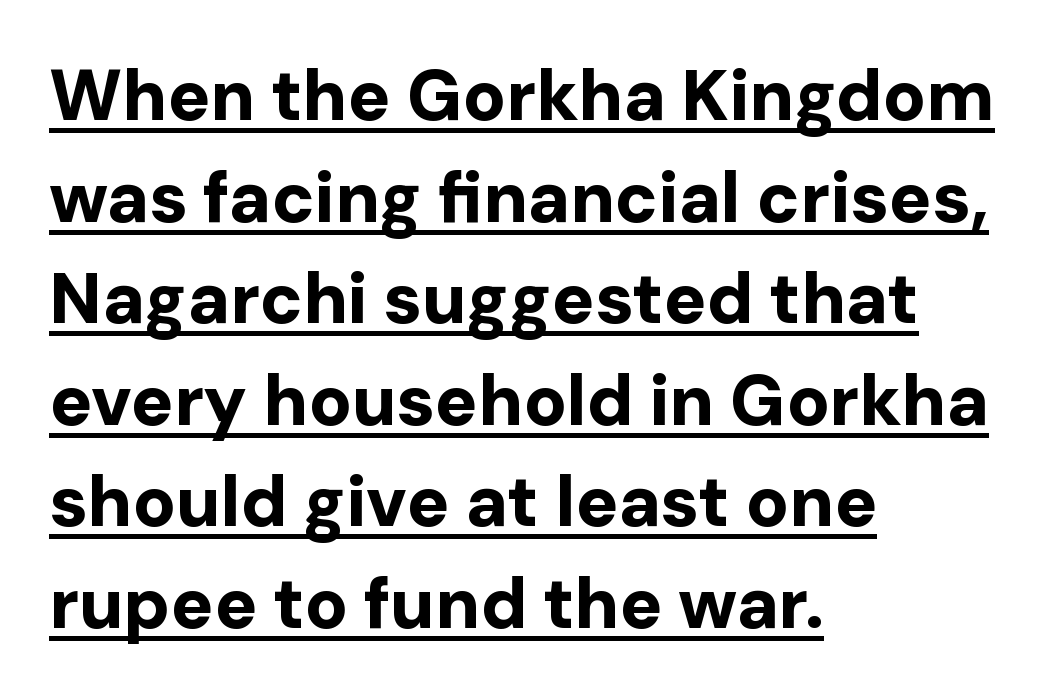
Q: Is the text bold? A: Yes.
Q: Is the text italic (slanted)? A: No, it is upright.
Q: Is the typeface a serif or a sans-serif typeface? A: Sans-serif.
Q: Is the text underlined? A: Yes.
Q: How is the paragraph aligned? A: Left-aligned.
Q: Is the spacing between letters normal or unusually wide? A: Normal.
Q: Is the spacing between lines tight, normal or loose? A: Normal.
Q: Width (condensed, normal, or wide)? A: Normal.
Q: Stroke contrast? A: Low.
Q: x-height? A: Medium.
Q: Monospaced? A: No.
